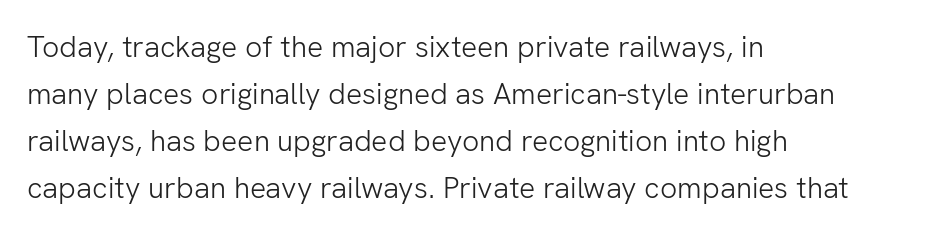
Q: Is the text bold? A: No.
Q: Is the text italic (slanted)? A: No, it is upright.
Q: Is the typeface a serif or a sans-serif typeface? A: Sans-serif.
Q: Is the text underlined? A: No.
Q: How is the paragraph aligned? A: Left-aligned.
Q: Is the spacing between letters normal or unusually wide? A: Normal.
Q: Is the spacing between lines tight, normal or loose? A: Normal.
Q: Width (condensed, normal, or wide)? A: Normal.
Q: Stroke contrast? A: Low.
Q: x-height? A: Medium.
Q: Monospaced? A: No.
